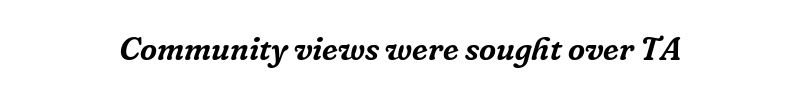
The image shows 33 px serif type, italic (leaning right); set normal letter spacing, not underlined; low stroke contrast and a medium x-height.
